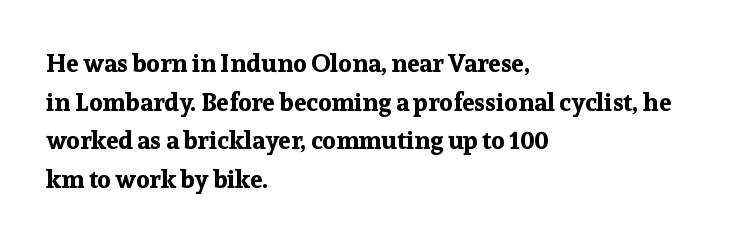
The image shows 25 px bold type, upright; set left-aligned, normal line spacing (1.55x), normal letter spacing, not underlined.
